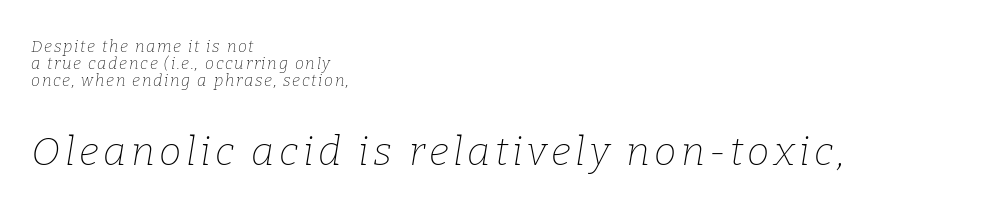
The image shows 40 px thin serif type, italic (leaning right); set left-aligned, tight line spacing (1.07x), not underlined; the second (bottom) block is 2.5x larger; low stroke contrast and a medium x-height.
